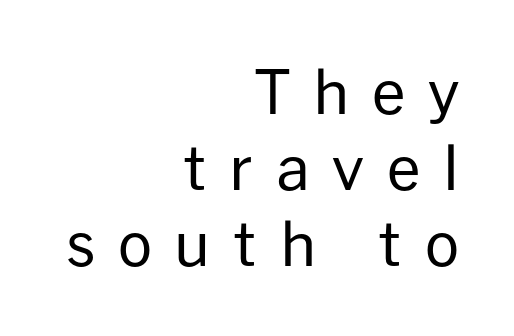
{"serif": "no", "italic": "no", "bold": "no", "weight": "regular", "width": "normal", "stroke_contrast": "low", "x_height": "medium", "monospaced": "no", "underline": "no", "align": "right", "line_spacing": "normal", "line_spacing_ratio": 1.27, "letter_spacing": "wide", "letter_spacing_em": 0.38, "glyph_px": 60}
